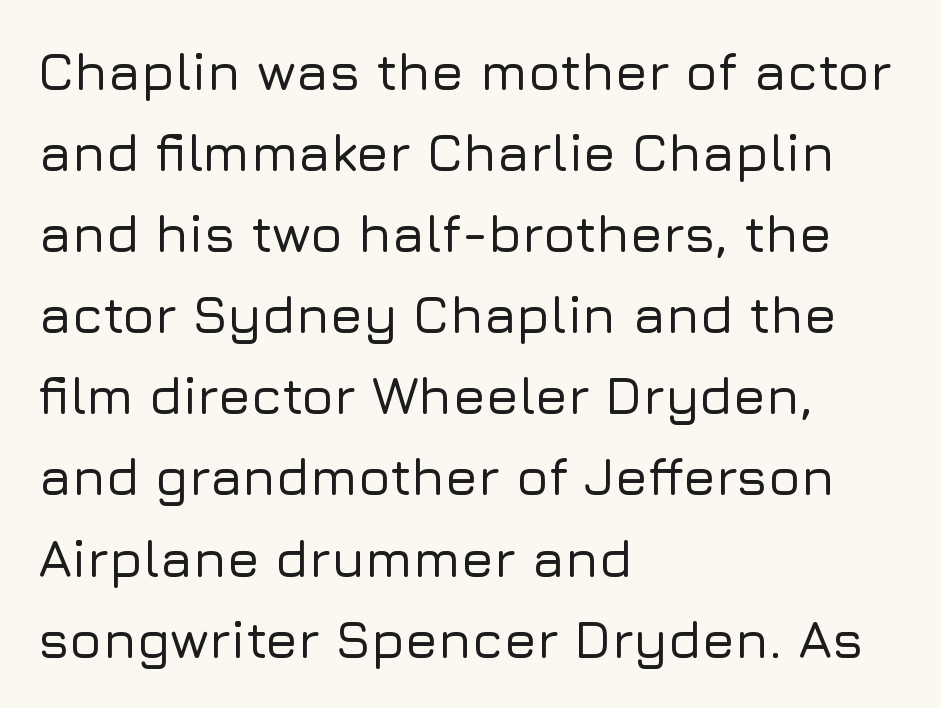
The image shows 53 px sans-serif type, upright; set left-aligned, normal line spacing (1.53x), normal letter spacing, not underlined; low stroke contrast and a medium x-height.
